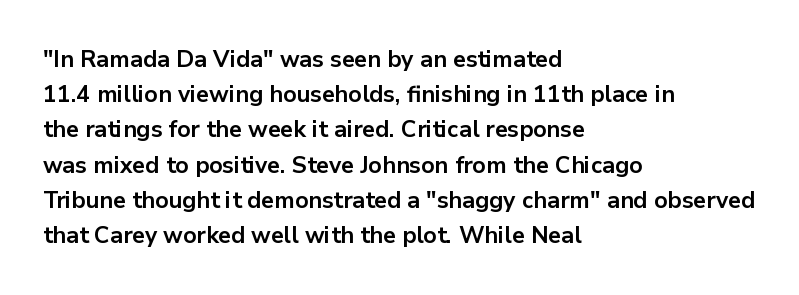
Q: Is the text bold? A: Yes.
Q: Is the text italic (slanted)? A: No, it is upright.
Q: Is the text underlined? A: No.
Q: How is the paragraph aligned? A: Left-aligned.
Q: Is the spacing between letters normal or unusually wide? A: Normal.
Q: Is the spacing between lines tight, normal or loose? A: Normal.
